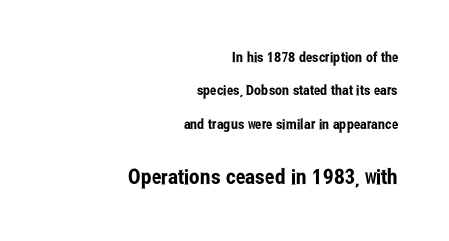
Q: Is the text italic (slanted)? A: No, it is upright.
Q: Is the text underlined? A: No.
Q: How is the paragraph aligned? A: Right-aligned.
Q: Is the spacing between letters normal or unusually wide? A: Normal.
Q: Is the spacing between lines tight, normal or loose? A: Loose.
Q: Which block of text is set in a larger size, the first (top) or the second (bottom)? A: The second (bottom) one.
